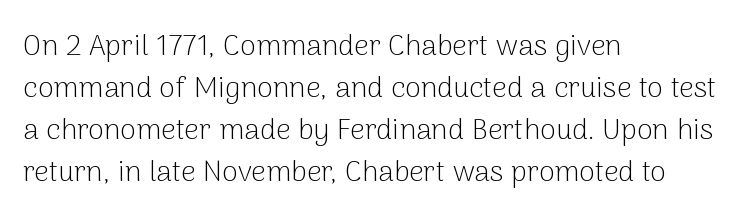
The characters are drawn with everyday or finer stroke widths. Proportional: the letters do not fall into vertical columns. The font family rendered here belongs to the sans-serif group. Quick note: interline space is typical. The setting favours the left margin, as ordinary paragraphs usually do. The lettering stays uniformly vertical, giving the passage a roman look.
